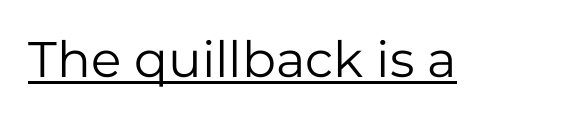
Q: Is the text bold? A: No.
Q: Is the text italic (slanted)? A: No, it is upright.
Q: Is the typeface a serif or a sans-serif typeface? A: Sans-serif.
Q: Is the text underlined? A: Yes.
Q: Is the spacing between letters normal or unusually wide? A: Normal.
Q: Width (condensed, normal, or wide)? A: Normal.
Q: Stroke contrast? A: Low.
Q: x-height? A: Medium.
Q: Monospaced? A: No.
